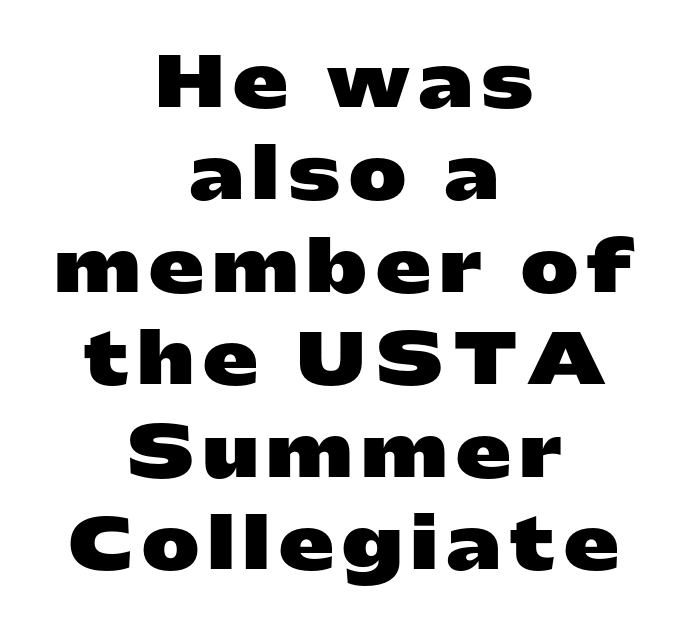
{"serif": "no", "italic": "no", "bold": "yes", "weight": "heavy", "width": "wide", "stroke_contrast": "low", "x_height": "medium", "monospaced": "no", "underline": "no", "align": "center", "line_spacing": "normal", "line_spacing_ratio": 1.34, "glyph_px": 69}
